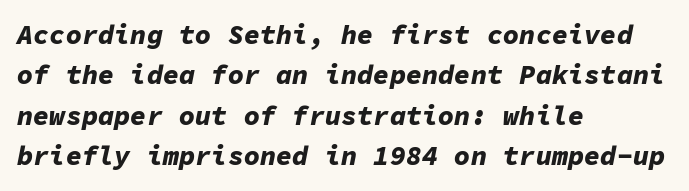
{"italic": "yes", "lean": "right", "slant_degrees": 11, "bold": "yes", "underline": "no", "align": "left", "line_spacing": "normal", "line_spacing_ratio": 1.5, "letter_spacing": "normal", "letter_spacing_em": 0.0, "glyph_px": 27}
